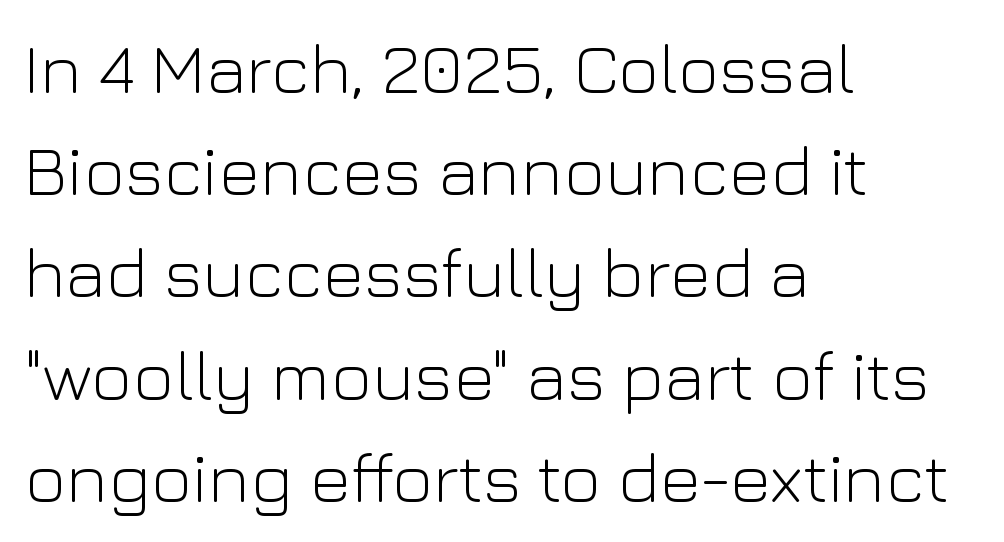
Proportional: the letters do not fall into vertical columns. Short and long lines alike share a common starting point at left. The lettering holds an erect, upright posture throughout. Counters stay open thanks to moderate or lighter strokes. To sum up the face: it is a sans, with no serifs.
